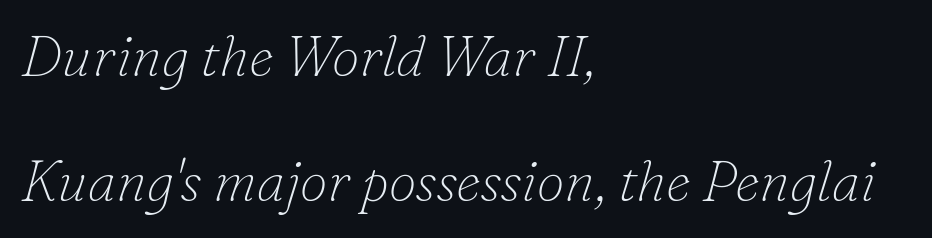
Plain, unruled lines of type. This rendering leaves character spacing at its baseline value. The text was rendered using a seriffed face with decorative stroke endings. The typeface has the unassuming heft of standard copy or less. The lines in this sample share a left origin and differ only in where they stop.
